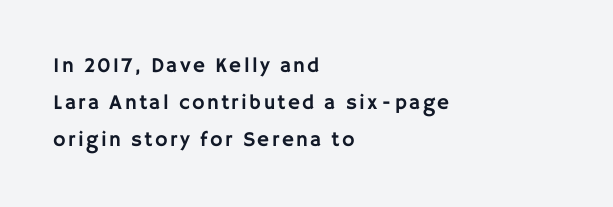
Q: Is the text italic (slanted)? A: No, it is upright.
Q: Is the text underlined? A: No.
Q: How is the paragraph aligned? A: Left-aligned.
